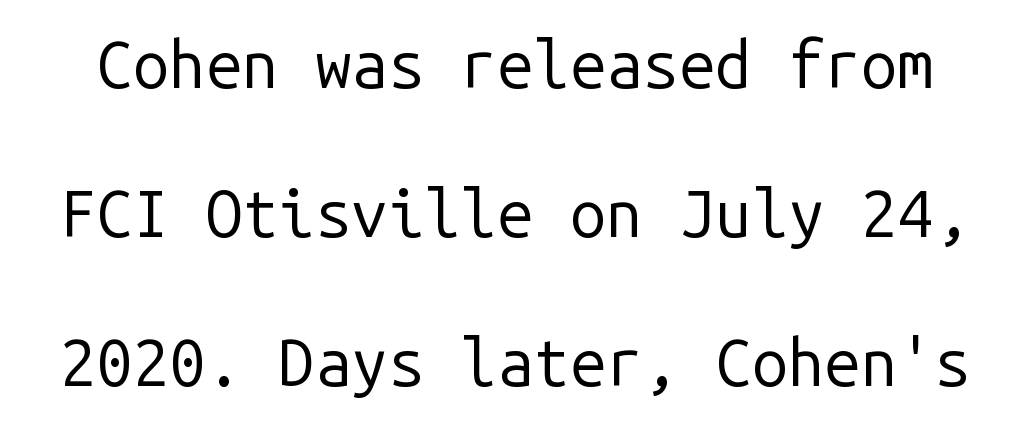
Q: Is the text bold? A: No.
Q: Is the text italic (slanted)? A: No, it is upright.
Q: Is the typeface a serif or a sans-serif typeface? A: Sans-serif.
Q: Is the text underlined? A: No.
Q: Is the spacing between letters normal or unusually wide? A: Normal.
Q: Is the spacing between lines tight, normal or loose? A: Loose.
Q: Width (condensed, normal, or wide)? A: Normal.
Q: Stroke contrast? A: Low.
Q: x-height? A: Medium.
Q: Monospaced? A: Yes.
